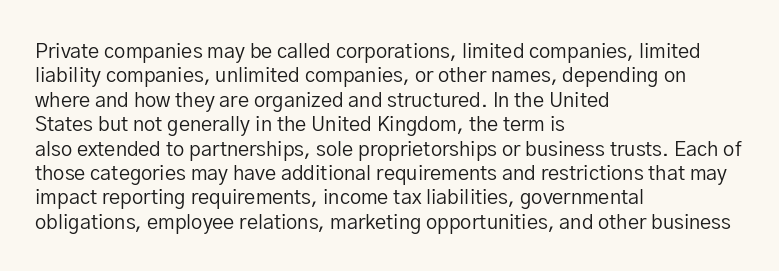
The image shows 20 px text type, upright; set left-aligned, line spacing 1.22x, normal letter spacing, not underlined.
